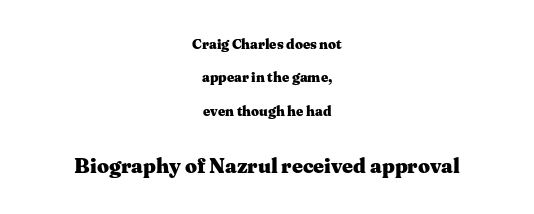
Q: Is the text bold? A: Yes.
Q: Is the text italic (slanted)? A: No, it is upright.
Q: Is the text underlined? A: No.
Q: How is the paragraph aligned? A: Centered.
Q: Is the spacing between letters normal or unusually wide? A: Normal.
Q: Is the spacing between lines tight, normal or loose? A: Loose.
Q: Which block of text is set in a larger size, the first (top) or the second (bottom)? A: The second (bottom) one.
